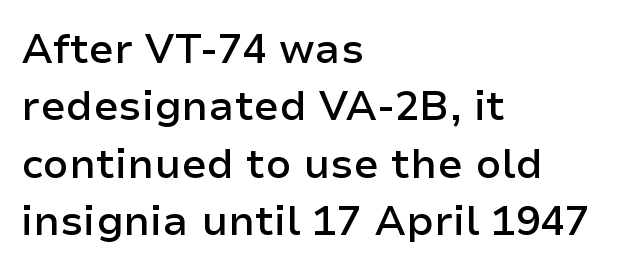
The image shows 41 px semibold sans-serif type, upright; set left-aligned, normal line spacing (1.4x), normal letter spacing, not underlined; low stroke contrast and a medium x-height.
